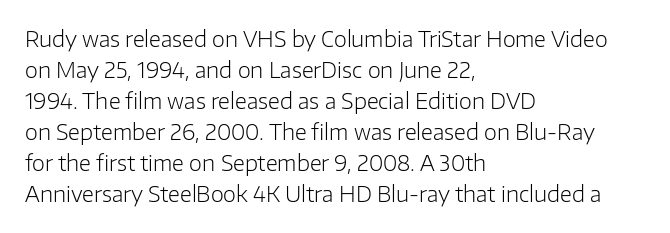
The image shows 21 px text type, upright; set left-aligned, normal line spacing (1.48x), normal letter spacing, not underlined.
